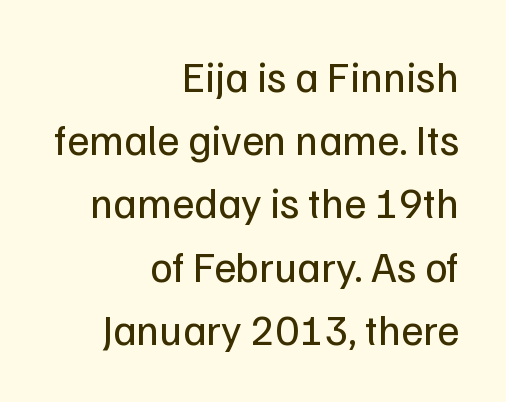
Q: Is the text bold? A: No.
Q: Is the text italic (slanted)? A: No, it is upright.
Q: Is the typeface a serif or a sans-serif typeface? A: Sans-serif.
Q: Is the text underlined? A: No.
Q: How is the paragraph aligned? A: Right-aligned.
Q: Is the spacing between letters normal or unusually wide? A: Normal.
Q: Is the spacing between lines tight, normal or loose? A: Normal.
Q: Width (condensed, normal, or wide)? A: Normal.
Q: Stroke contrast? A: Low.
Q: x-height? A: Medium.
Q: Monospaced? A: No.
